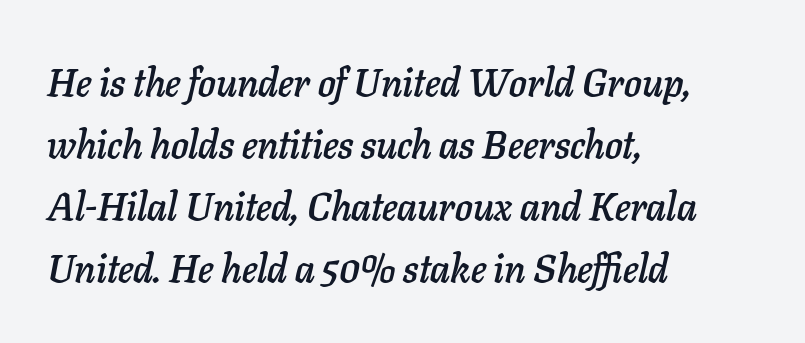
Q: Is the text italic (slanted)? A: Yes, it leans right by about 11 degrees.
Q: Is the text underlined? A: No.
Q: How is the paragraph aligned? A: Left-aligned.
Q: Is the spacing between letters normal or unusually wide? A: Normal.
Q: Is the spacing between lines tight, normal or loose? A: Normal.
Q: Width (condensed, normal, or wide)? A: Normal.
Q: Stroke contrast? A: Low.
Q: x-height? A: Medium.
Q: Monospaced? A: No.
